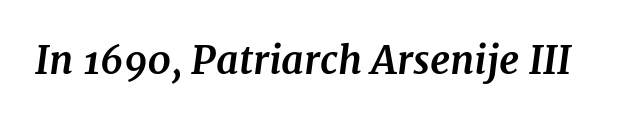
{"serif": "yes", "italic": "yes", "lean": "right", "slant_degrees": 7, "bold": "yes", "weight": "bold", "width": "normal", "stroke_contrast": "medium", "x_height": "medium", "monospaced": "no", "underline": "no", "letter_spacing": "normal", "letter_spacing_em": 0.0, "glyph_px": 39}
